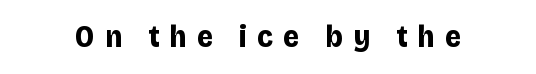
{"serif": "no", "italic": "no", "bold": "yes", "weight": "bold", "width": "normal", "stroke_contrast": "low", "x_height": "large", "monospaced": "no", "underline": "no", "letter_spacing": "wide", "letter_spacing_em": 0.32, "glyph_px": 31}
